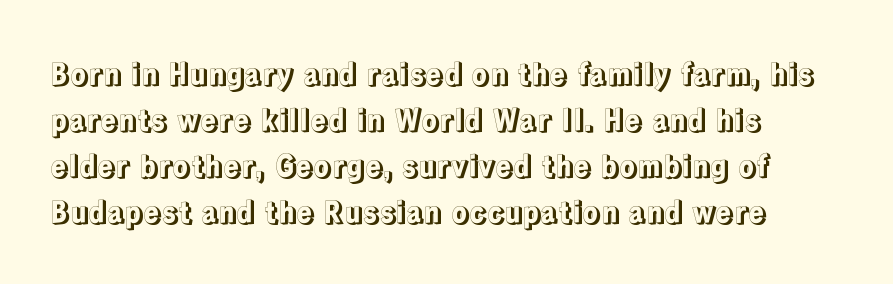
{"italic": "no", "width": "normal", "x_height": "medium", "monospaced": "no", "underline": "no", "align": "left", "line_spacing": "normal", "line_spacing_ratio": 1.59, "letter_spacing": "normal", "letter_spacing_em": 0.0, "glyph_px": 29}
